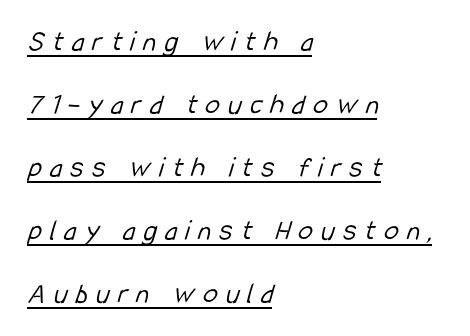
Varying glyph widths throughout — classic text-font behaviour. Summary of vertical rhythm: relaxed, with wide interline spacing. The lines are quadded left. The typesetter has applied underlining to the passage shown. The letterforms stand isolated, each surrounded by extra space.
